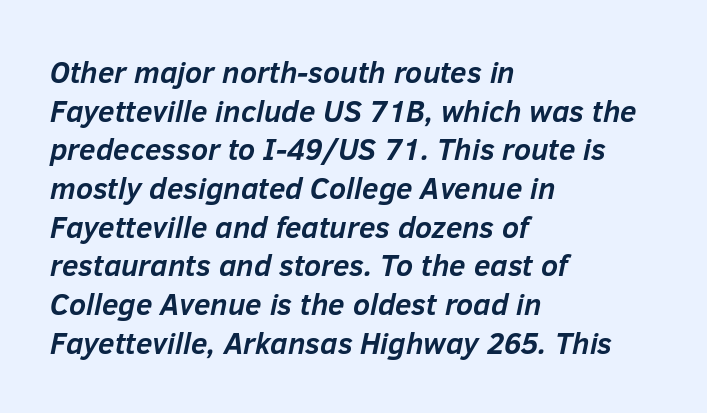
Q: Is the text bold? A: Yes.
Q: Is the text italic (slanted)? A: Yes, it leans right by about 12 degrees.
Q: Is the text underlined? A: No.
Q: How is the paragraph aligned? A: Left-aligned.
Q: Is the spacing between letters normal or unusually wide? A: Normal.
Q: Is the spacing between lines tight, normal or loose? A: Normal.
Q: Width (condensed, normal, or wide)? A: Normal.
Q: Stroke contrast? A: Low.
Q: x-height? A: Medium.
Q: Monospaced? A: No.
